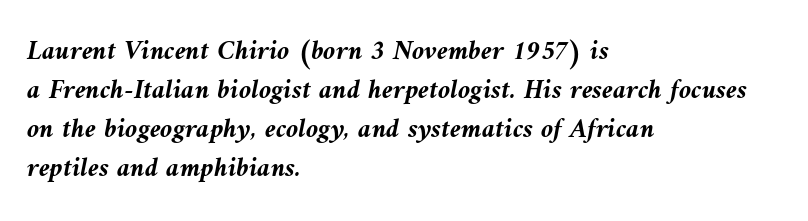
On the weight axis this lands at bold, roughly 700. Visually the block forms a straight wall on the left and a jagged coastline on the right. The string is rendered with underlining switched off. Nothing unusual about the tracking: characters are spaced as the font intends. There's an unmistakable incline to the writing here. Varying glyph widths throughout — classic text-font behaviour.
